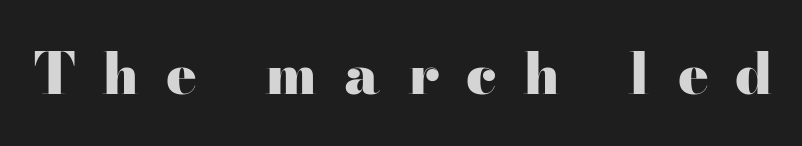
The tracking jumps out immediately: characters are airy and widely separated. This is roman type, the default non-slanted kind. Varying glyph widths throughout — classic text-font behaviour. The rendering uses a bold face; every stroke is thick and dark. The strip under each line holds only bare page. The type family on display is of the serif kind.
